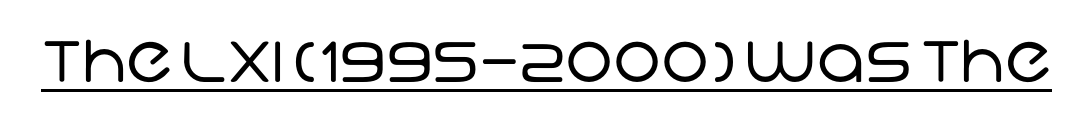
The image shows 65 px regular-weight sans-serif type; set normal letter spacing, underlined; low stroke contrast and a large x-height.
